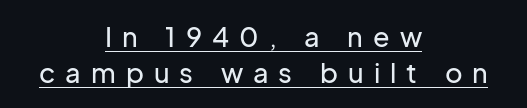
Q: Is the text italic (slanted)? A: No, it is upright.
Q: Is the text underlined? A: Yes.
Q: How is the paragraph aligned? A: Centered.
Q: Is the spacing between letters normal or unusually wide? A: Unusually wide.
Q: Is the spacing between lines tight, normal or loose? A: Normal.
